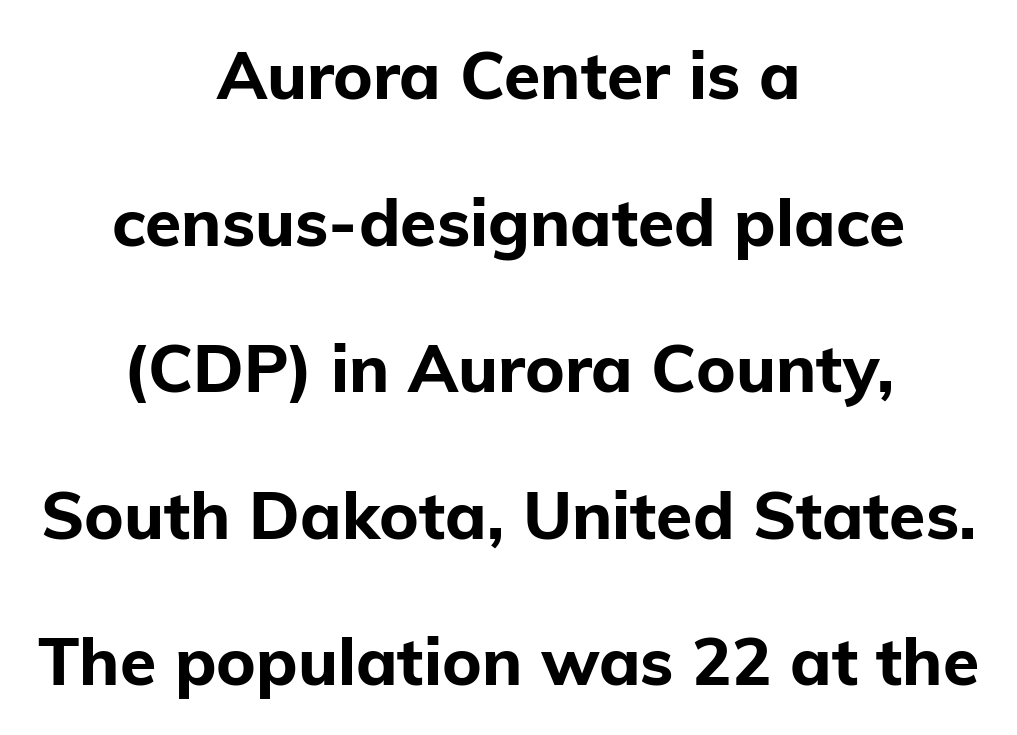
{"serif": "no", "italic": "no", "bold": "yes", "weight": "bold", "width": "normal", "stroke_contrast": "low", "x_height": "medium", "monospaced": "no", "underline": "no", "align": "center", "line_spacing": "loose", "line_spacing_ratio": 2.22, "letter_spacing": "normal", "letter_spacing_em": 0.0, "glyph_px": 66}
